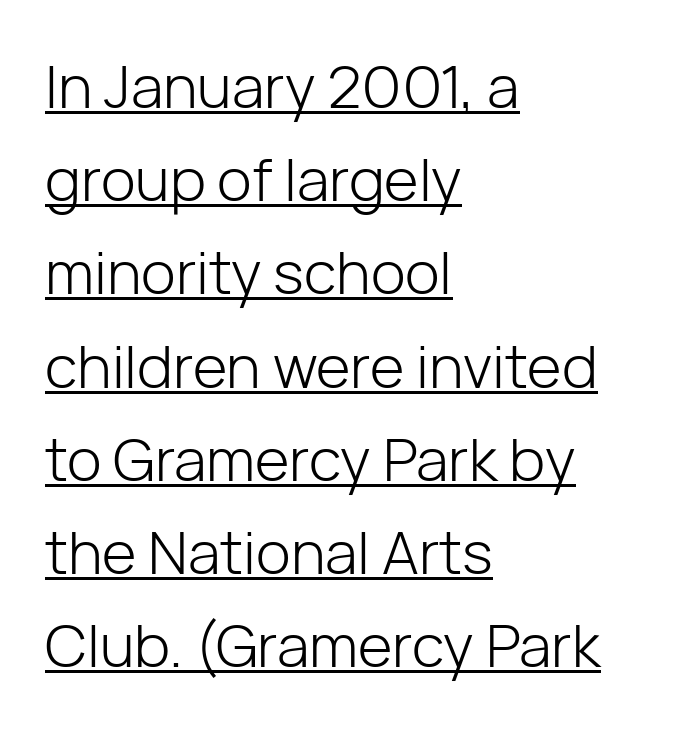
{"serif": "no", "italic": "no", "bold": "no", "weight": "light", "width": "normal", "stroke_contrast": "low", "x_height": "medium", "monospaced": "no", "underline": "yes", "align": "left", "line_spacing": "normal", "line_spacing_ratio": 1.58, "letter_spacing": "normal", "letter_spacing_em": 0.0, "glyph_px": 59}
